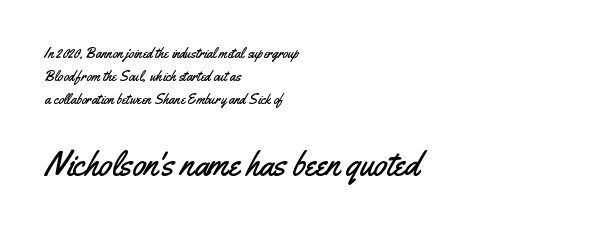
The image shows 34 px condensed sans-serif type; set left-aligned, normal line spacing (1.66x), normal letter spacing, not underlined; the second (bottom) block is 2.43x larger; medium stroke contrast and a small x-height.
